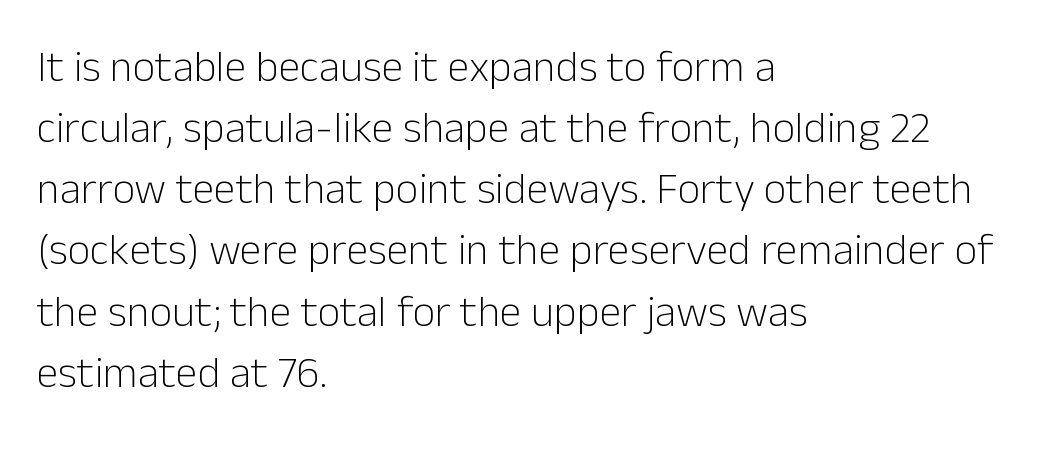
{"serif": "no", "italic": "no", "bold": "no", "weight": "light", "width": "normal", "stroke_contrast": "low", "x_height": "medium", "monospaced": "no", "underline": "no", "align": "left", "line_spacing": "normal", "line_spacing_ratio": 1.39, "letter_spacing": "normal", "letter_spacing_em": 0.0, "glyph_px": 44}
